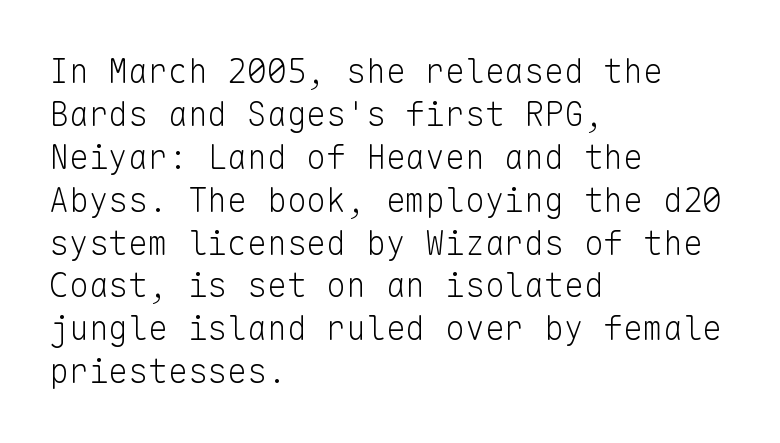
In terms of letterform style, serifs are entirely absent. Each letter, wide or thin by design, is forced into the same width here. Standard letterfit; no display-style spreading of the glyphs. Nobody drew a line under any word here. This rendering uses left alignment, leaving the right contour irregular.
